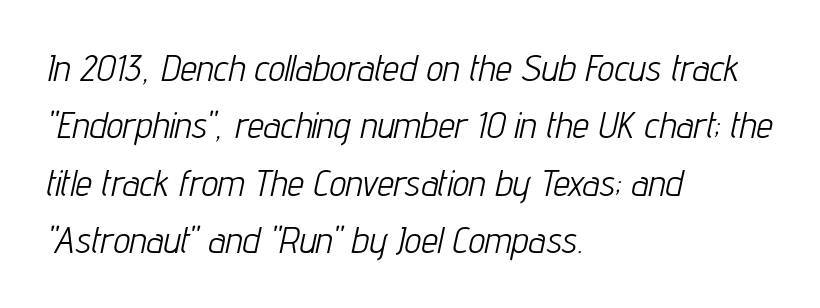
The image shows 37 px light, condensed type, italic (leaning right); set left-aligned, normal line spacing (1.55x), normal letter spacing, not underlined; low stroke contrast and a medium x-height.
